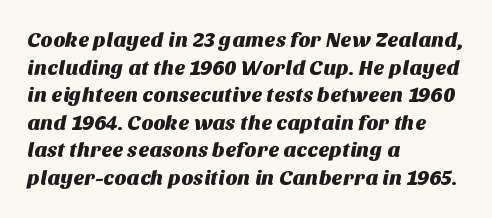
{"underline": "no", "align": "left", "line_spacing": "normal", "line_spacing_ratio": 1.31, "letter_spacing": "normal", "letter_spacing_em": 0.0, "glyph_px": 21}
